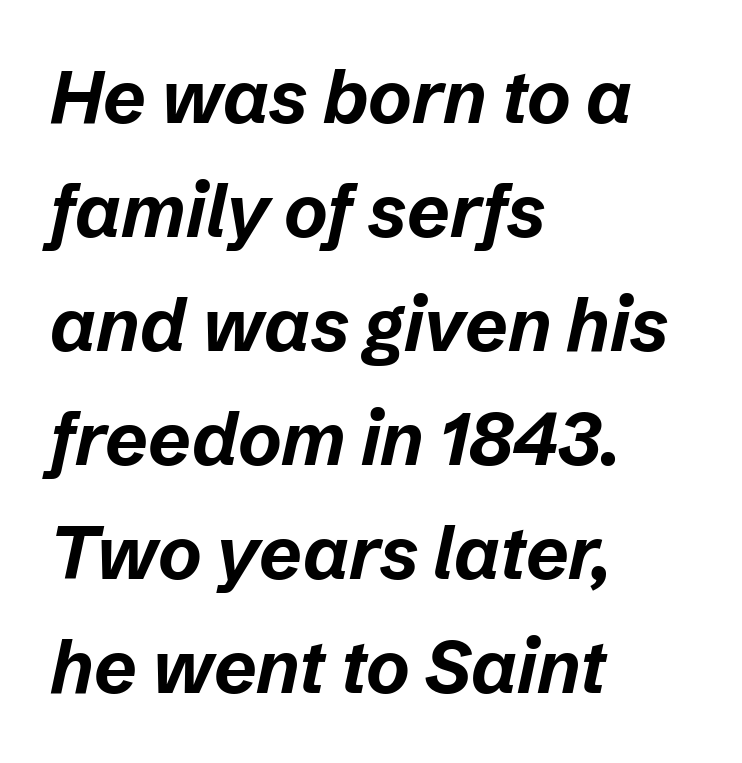
The lines in this sample share a left origin and differ only in where they stop. Does the leading feel generous? No, just average. Letters rest on an invisible, unmarked baseline. Think of a printed novel: that variable character pitch is what you see here. Notice how the stems are inclined rather than vertical — that's the hallmark of italics.
